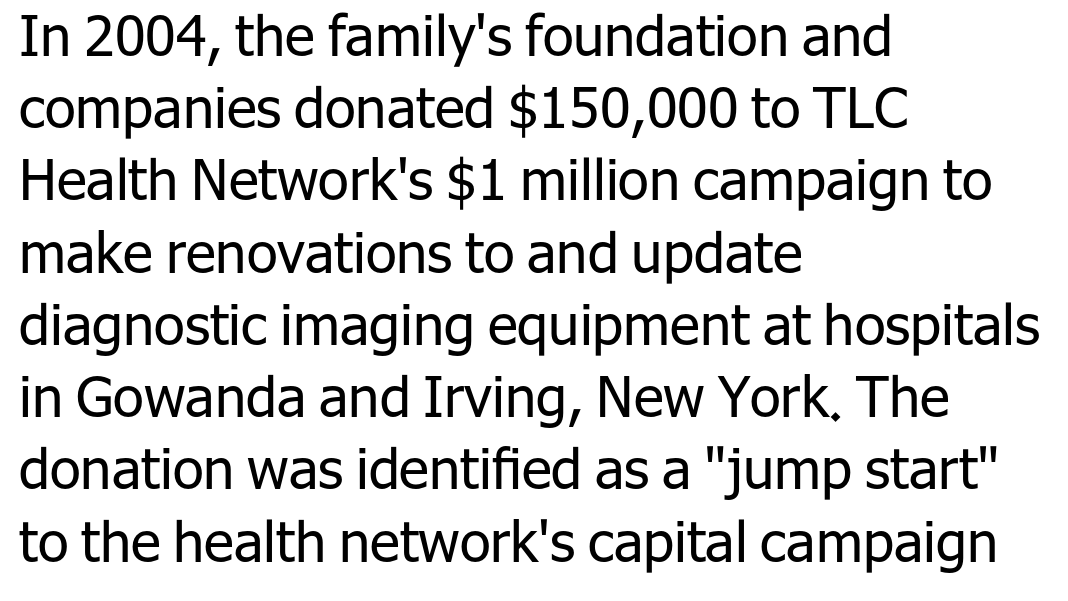
The image shows 56 px regular-weight sans-serif type, upright; set left-aligned, normal line spacing (1.29x), normal letter spacing, not underlined; low stroke contrast and a medium x-height.
